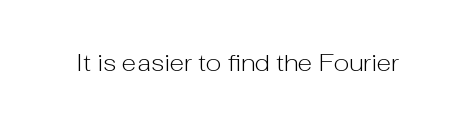
Q: Is the text bold? A: No.
Q: Is the text italic (slanted)? A: No, it is upright.
Q: Is the text underlined? A: No.
Q: Is the spacing between letters normal or unusually wide? A: Normal.
